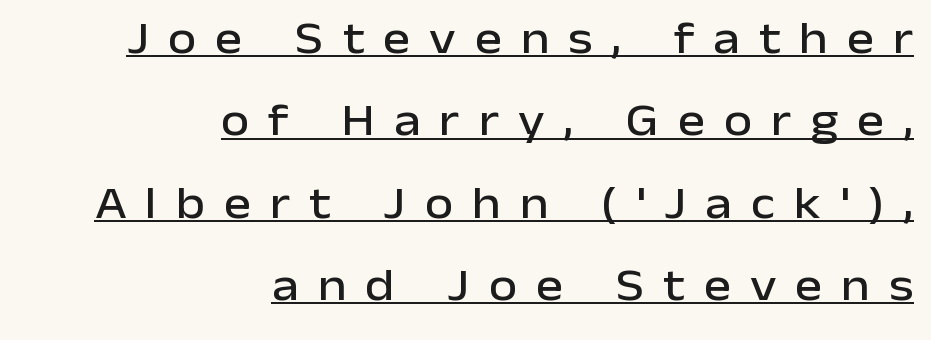
Q: Is the text italic (slanted)? A: No, it is upright.
Q: Is the typeface a serif or a sans-serif typeface? A: Sans-serif.
Q: Is the text underlined? A: Yes.
Q: How is the paragraph aligned? A: Right-aligned.
Q: Is the spacing between letters normal or unusually wide? A: Unusually wide.
Q: Width (condensed, normal, or wide)? A: Normal.
Q: Stroke contrast? A: Low.
Q: x-height? A: Medium.
Q: Monospaced? A: No.
